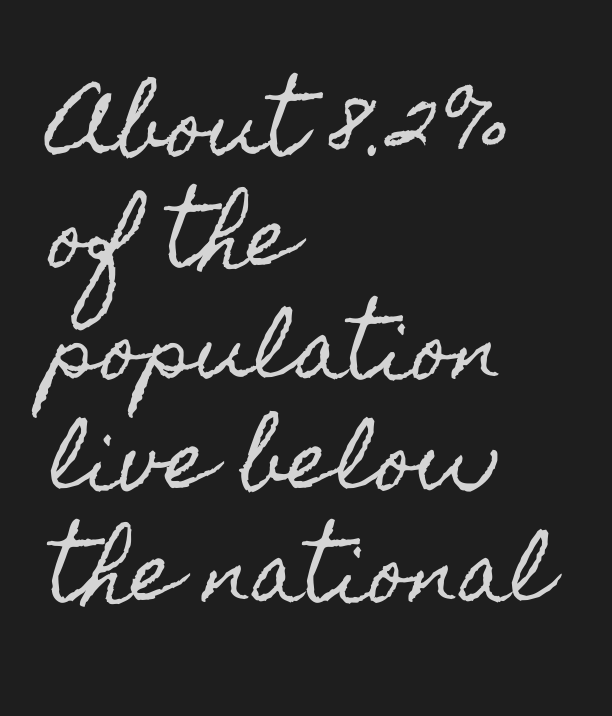
Q: Is the text italic (slanted)? A: Yes.
Q: Is the text underlined? A: No.
Q: How is the paragraph aligned? A: Left-aligned.
Q: Is the spacing between letters normal or unusually wide? A: Normal.
Q: Is the spacing between lines tight, normal or loose? A: Normal.
Q: Width (condensed, normal, or wide)? A: Condensed.
Q: x-height? A: Small.
Q: Monospaced? A: No.
